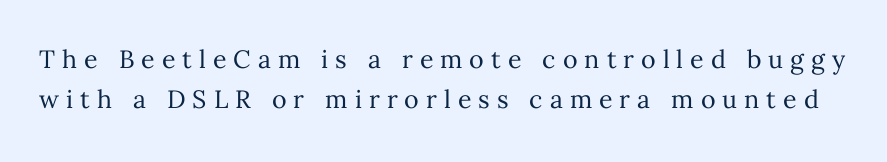
Q: Is the text bold? A: No.
Q: Is the text italic (slanted)? A: No, it is upright.
Q: Is the text underlined? A: No.
Q: Is the spacing between letters normal or unusually wide? A: Unusually wide.
Q: Is the spacing between lines tight, normal or loose? A: Normal.
